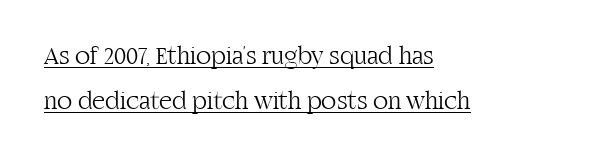
Q: Is the text bold? A: No.
Q: Is the text italic (slanted)? A: No, it is upright.
Q: Is the text underlined? A: Yes.
Q: How is the paragraph aligned? A: Left-aligned.
Q: Is the spacing between letters normal or unusually wide? A: Normal.
